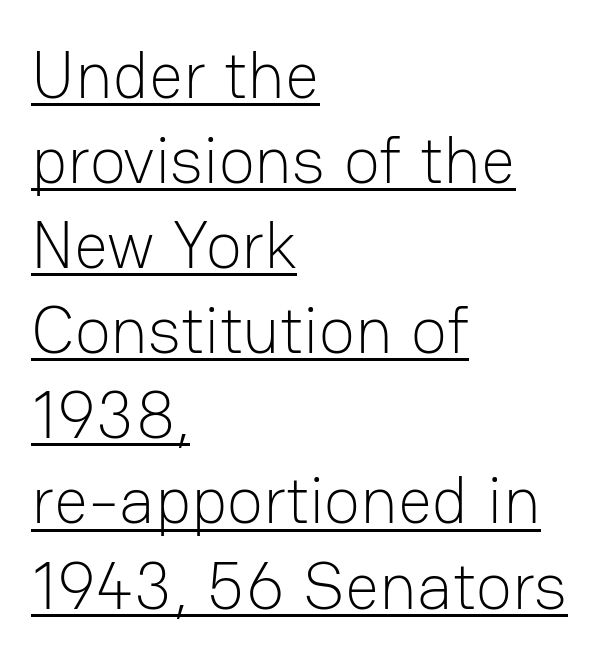
This rendering uses left alignment, leaving the right contour irregular. The sample's only ornament is a line tracing under the words. The letters advance in unequal steps, a hallmark of proportional type. Is the type heavy? It reads as light-to-regular instead. Regarding serifs, this sample does without them. If you drew a line through each stem, it would be perfectly vertical.
